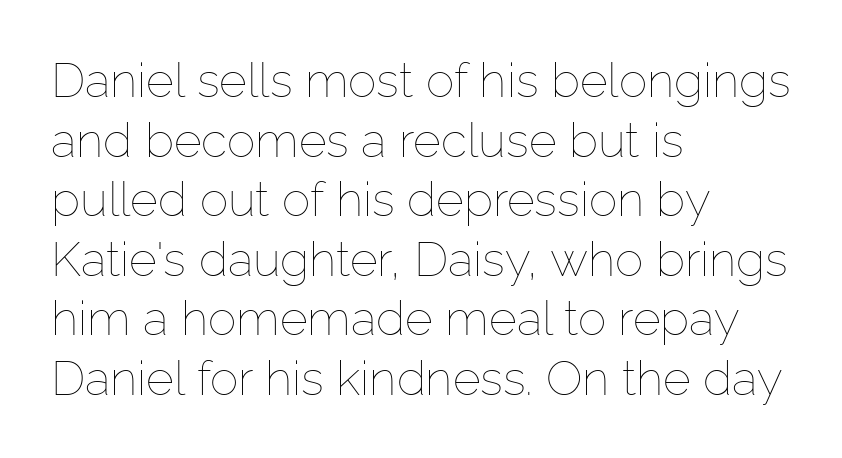
The typeface has the unassuming heft of standard copy or less. Characters follow at the spacing the type designer built in. Note the varied advance widths — an 'i' is clearly narrower than an 'm'. The axis of the letterforms is exactly vertical. Bare-footed words on every line. The paragraph has a hard left edge and a soft right edge.
